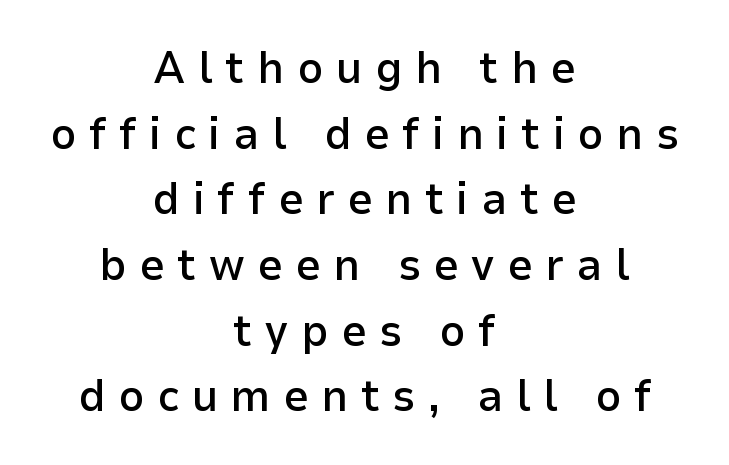
{"serif": "no", "italic": "no", "bold": "semi", "weight": "semibold", "width": "normal", "stroke_contrast": "low", "x_height": "medium", "monospaced": "no", "underline": "no", "align": "center", "line_spacing": "normal", "line_spacing_ratio": 1.46, "letter_spacing": "wide", "letter_spacing_em": 0.28, "glyph_px": 45}
